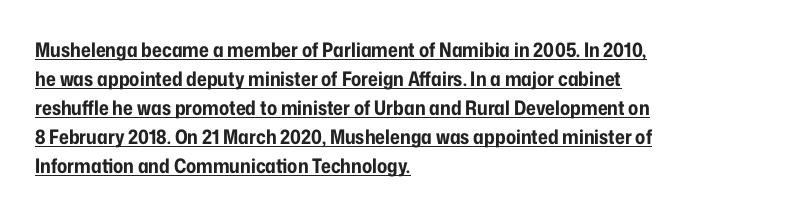
{"italic": "no", "bold": "yes", "underline": "yes", "align": "left", "line_spacing": "normal", "line_spacing_ratio": 1.45, "letter_spacing": "normal", "letter_spacing_em": 0.0, "glyph_px": 20}
